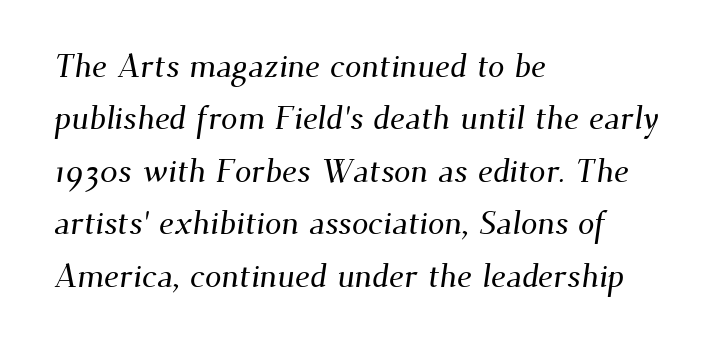
{"serif": "yes", "width": "normal", "stroke_contrast": "medium", "x_height": "small", "monospaced": "no", "underline": "no", "align": "left", "line_spacing": "normal", "line_spacing_ratio": 1.59, "letter_spacing": "normal", "letter_spacing_em": 0.0, "glyph_px": 33}
